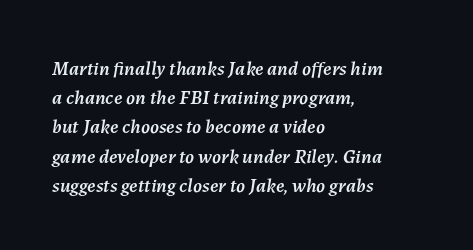
Q: Is the text italic (slanted)? A: Yes, it leans right by about 7 degrees.
Q: Is the text underlined? A: No.
Q: How is the paragraph aligned? A: Left-aligned.
Q: Is the spacing between letters normal or unusually wide? A: Normal.
Q: Is the spacing between lines tight, normal or loose? A: Normal.
